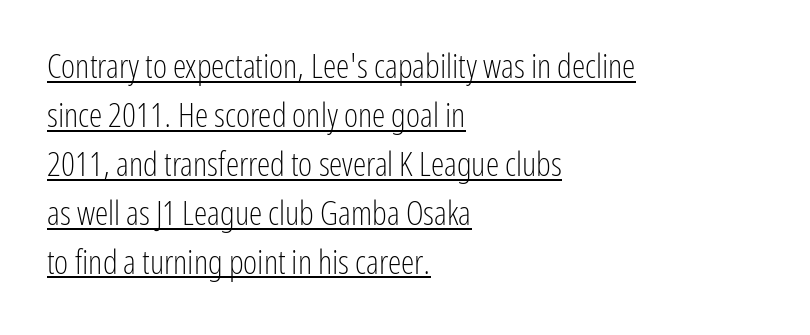
The image shows 34 px light, condensed sans-serif type, upright; set left-aligned, normal line spacing (1.44x), normal letter spacing, underlined; low stroke contrast and a medium x-height.
